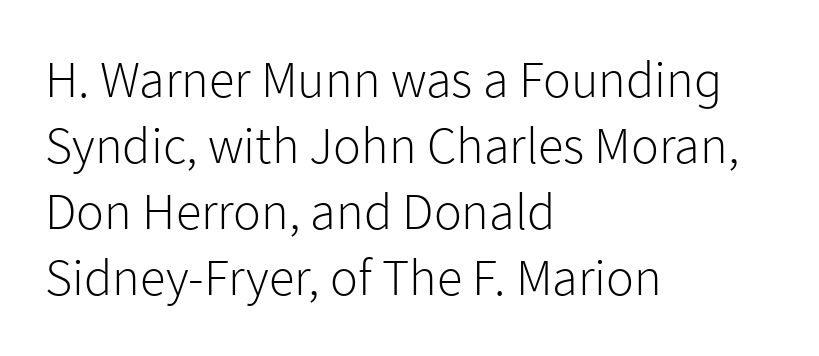
Q: Is the text bold? A: No.
Q: Is the text italic (slanted)? A: No, it is upright.
Q: Is the typeface a serif or a sans-serif typeface? A: Sans-serif.
Q: Is the text underlined? A: No.
Q: How is the paragraph aligned? A: Left-aligned.
Q: Is the spacing between letters normal or unusually wide? A: Normal.
Q: Is the spacing between lines tight, normal or loose? A: Normal.
Q: Width (condensed, normal, or wide)? A: Normal.
Q: Stroke contrast? A: Low.
Q: x-height? A: Medium.
Q: Monospaced? A: No.
